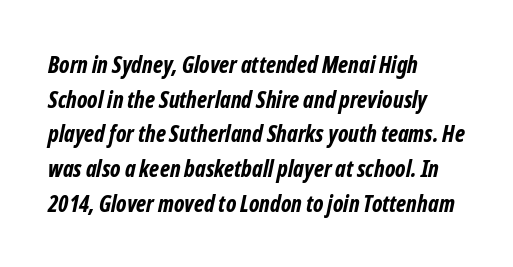
{"bold": "yes", "underline": "no", "align": "left", "line_spacing": "normal", "line_spacing_ratio": 1.51, "letter_spacing": "normal", "letter_spacing_em": 0.0, "glyph_px": 23}
